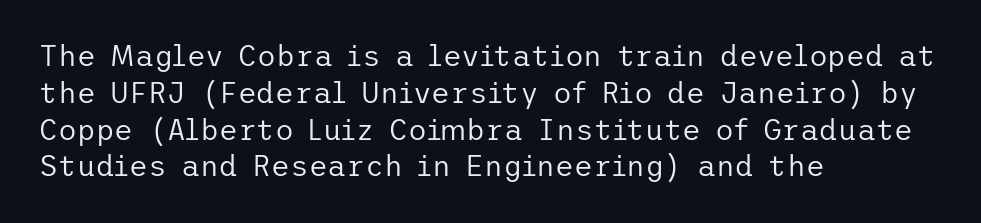
{"serif": "no", "italic": "no", "bold": "no", "weight": "regular", "width": "normal", "stroke_contrast": "low", "x_height": "medium", "underline": "no", "align": "left", "line_spacing": "normal", "line_spacing_ratio": 1.27, "letter_spacing": "normal", "letter_spacing_em": 0.0, "glyph_px": 29}
